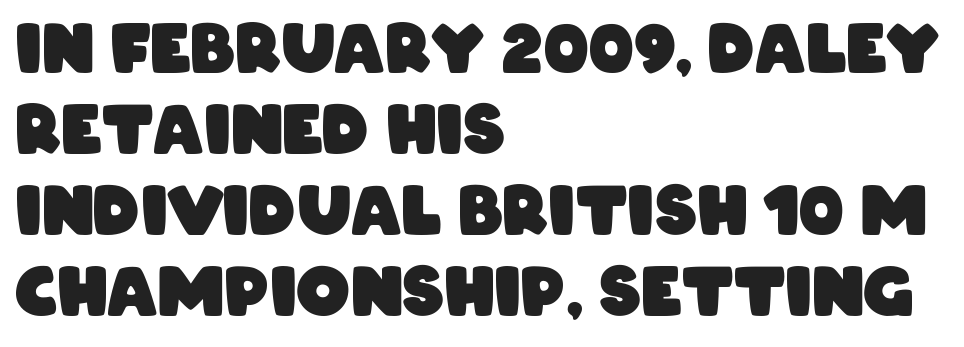
If you drew a ruler down the left edge, every line would touch it. The glyphs have the mass of a bold cut. The glyphs in this specimen are sans serif. The passage shown is not underscored anywhere.
